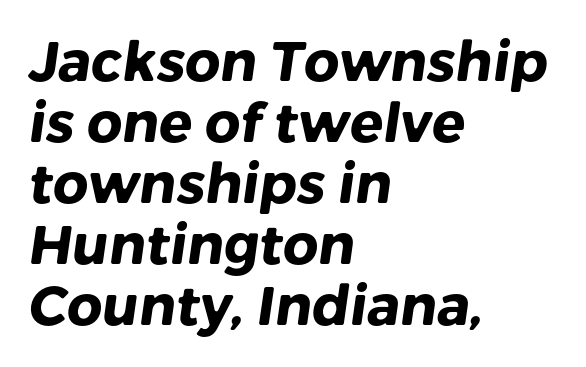
The image shows 55 px heavy sans-serif type; set left-aligned, tight line spacing (1.11x), normal letter spacing, not underlined; low stroke contrast and a medium x-height.
